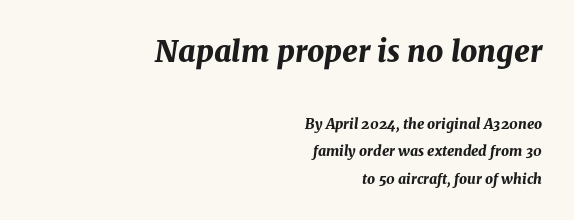
The image shows 30 px bold type, italic (leaning right); set right-aligned, loose line spacing (1.96x), normal letter spacing, not underlined; the first (top) block is 2.14x larger; medium stroke contrast and a medium x-height.
